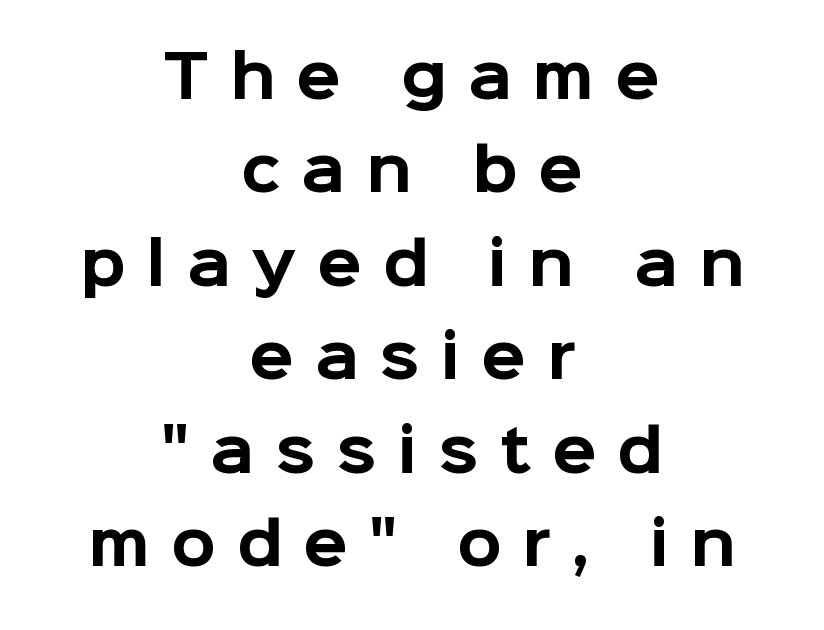
{"serif": "no", "italic": "no", "bold": "yes", "weight": "bold", "width": "normal", "stroke_contrast": "low", "x_height": "medium", "monospaced": "no", "underline": "no", "align": "center", "line_spacing": "normal", "line_spacing_ratio": 1.61, "letter_spacing": "wide", "letter_spacing_em": 0.36, "glyph_px": 58}
